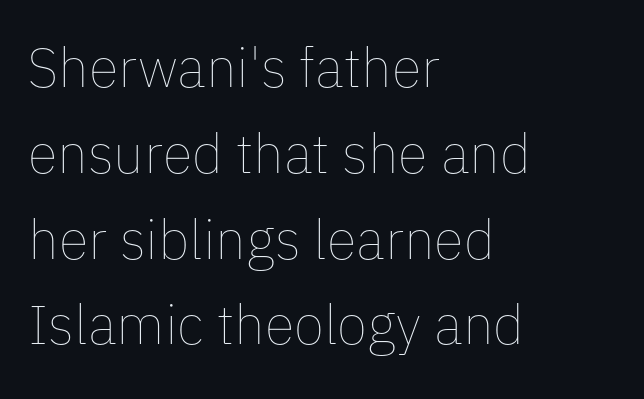
The image shows 55 px thin type, upright; set left-aligned, normal line spacing (1.56x), normal letter spacing, not underlined; low stroke contrast and a medium x-height.
